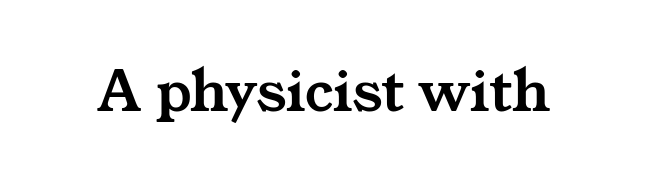
Nothing unusual about the tracking: characters are spaced as the font intends. Examine the stroke ends and you'll spot serifs. Think of a printed novel: that variable character pitch is what you see here. Descenders are the only things crossing below the line.
